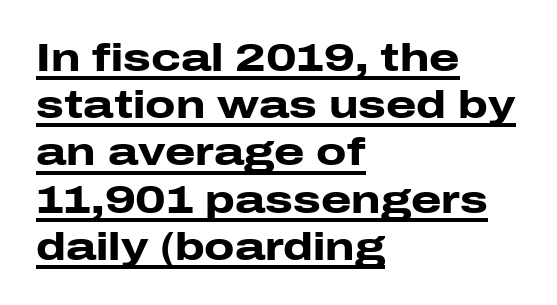
Q: Is the text bold? A: Yes.
Q: Is the text italic (slanted)? A: No, it is upright.
Q: Is the typeface a serif or a sans-serif typeface? A: Sans-serif.
Q: Is the text underlined? A: Yes.
Q: How is the paragraph aligned? A: Left-aligned.
Q: Is the spacing between letters normal or unusually wide? A: Normal.
Q: Width (condensed, normal, or wide)? A: Wide.
Q: Stroke contrast? A: Low.
Q: x-height? A: Medium.
Q: Monospaced? A: No.
